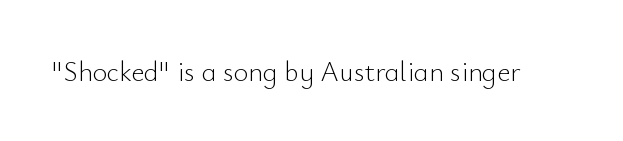
Q: Is the text bold? A: No.
Q: Is the text italic (slanted)? A: No, it is upright.
Q: Is the typeface a serif or a sans-serif typeface? A: Sans-serif.
Q: Is the text underlined? A: No.
Q: Is the spacing between letters normal or unusually wide? A: Normal.
Q: Width (condensed, normal, or wide)? A: Normal.
Q: Stroke contrast? A: Low.
Q: x-height? A: Small.
Q: Monospaced? A: No.
